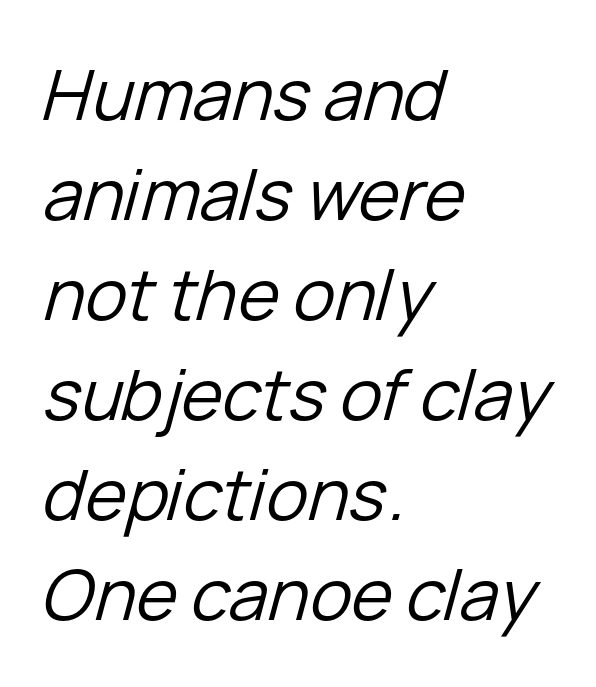
Q: Is the text bold? A: No.
Q: Is the text italic (slanted)? A: Yes, it leans right by about 15 degrees.
Q: Is the text underlined? A: No.
Q: How is the paragraph aligned? A: Left-aligned.
Q: Is the spacing between letters normal or unusually wide? A: Normal.
Q: Is the spacing between lines tight, normal or loose? A: Normal.
Q: Width (condensed, normal, or wide)? A: Normal.
Q: Stroke contrast? A: Low.
Q: x-height? A: Medium.
Q: Monospaced? A: No.
